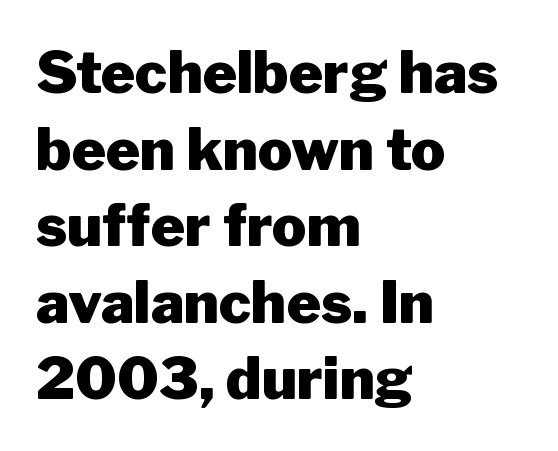
Q: Is the text bold? A: Yes.
Q: Is the text italic (slanted)? A: No, it is upright.
Q: Is the typeface a serif or a sans-serif typeface? A: Sans-serif.
Q: Is the text underlined? A: No.
Q: How is the paragraph aligned? A: Left-aligned.
Q: Is the spacing between letters normal or unusually wide? A: Normal.
Q: Is the spacing between lines tight, normal or loose? A: Normal.
Q: Width (condensed, normal, or wide)? A: Normal.
Q: Stroke contrast? A: Low.
Q: x-height? A: Medium.
Q: Monospaced? A: No.
